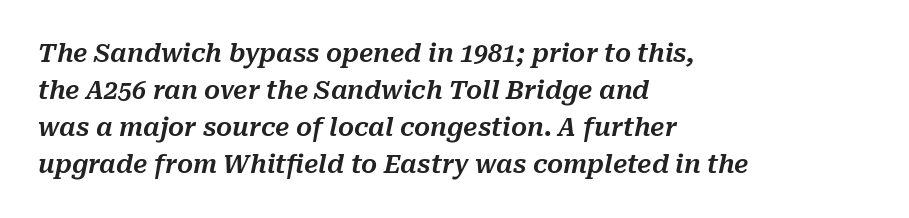
The image shows 25 px text type, italic (leaning right); set left-aligned, normal line spacing (1.48x), normal letter spacing, not underlined.
